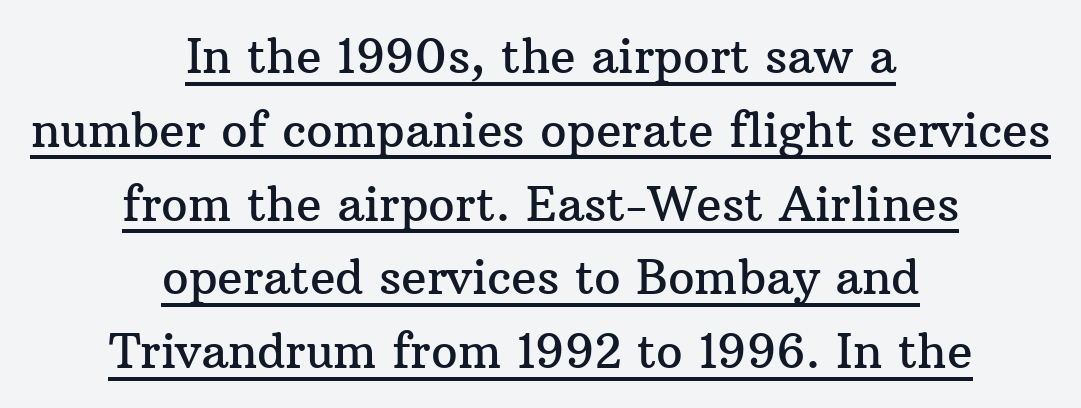
The image shows 47 px serif type, upright; set centered, normal line spacing (1.57x), normal letter spacing, underlined; medium stroke contrast and a medium x-height.
